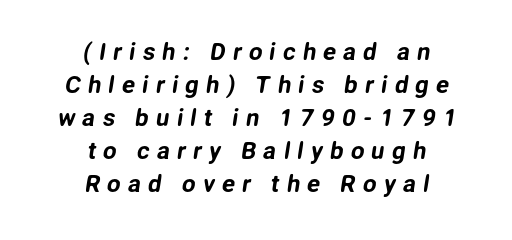
The image shows 24 px text type; set centered, normal line spacing (1.37x), unusually wide letter spacing (+0.3 em), not underlined.
